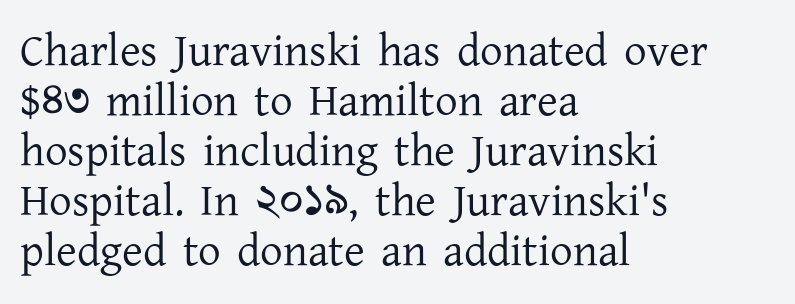
Q: Is the text bold? A: No.
Q: Is the text italic (slanted)? A: No, it is upright.
Q: Is the typeface a serif or a sans-serif typeface? A: Serif.
Q: Is the text underlined? A: No.
Q: How is the paragraph aligned? A: Left-aligned.
Q: Is the spacing between letters normal or unusually wide? A: Normal.
Q: Is the spacing between lines tight, normal or loose? A: Tight.
Q: Width (condensed, normal, or wide)? A: Normal.
Q: Stroke contrast? A: Low.
Q: x-height? A: Medium.
Q: Monospaced? A: No.
